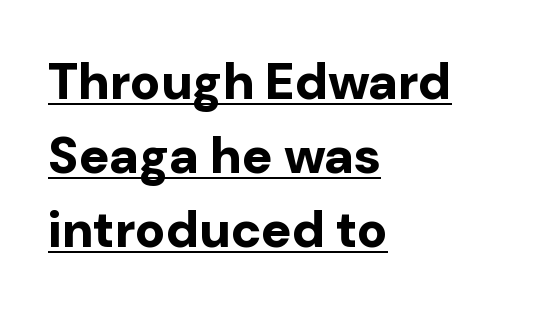
{"serif": "no", "italic": "no", "bold": "yes", "weight": "bold", "width": "normal", "stroke_contrast": "low", "x_height": "medium", "monospaced": "no", "underline": "yes", "align": "left", "line_spacing": "normal", "line_spacing_ratio": 1.45, "letter_spacing": "normal", "letter_spacing_em": 0.0, "glyph_px": 51}
